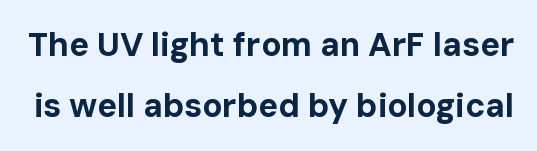
Q: Is the text bold? A: Yes.
Q: Is the text italic (slanted)? A: No, it is upright.
Q: Is the typeface a serif or a sans-serif typeface? A: Sans-serif.
Q: Is the text underlined? A: No.
Q: Is the spacing between letters normal or unusually wide? A: Normal.
Q: Width (condensed, normal, or wide)? A: Normal.
Q: Stroke contrast? A: Low.
Q: x-height? A: Medium.
Q: Monospaced? A: No.
